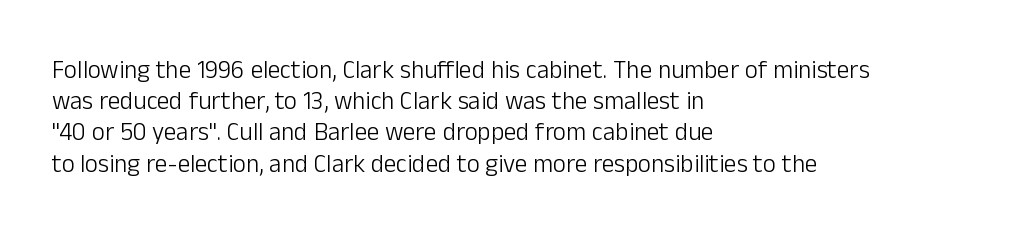
The image shows 25 px text type, upright; set left-aligned, normal line spacing (1.25x), normal letter spacing, not underlined.
